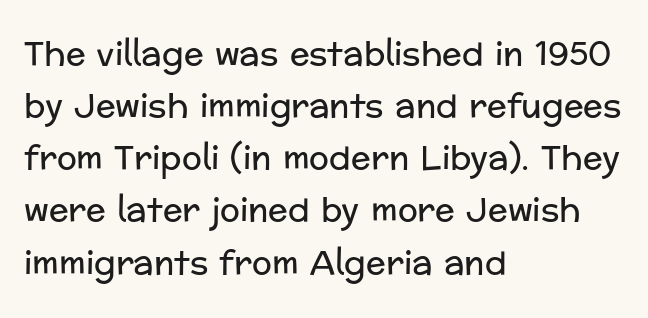
Q: Is the text bold? A: No.
Q: Is the text italic (slanted)? A: No, it is upright.
Q: Is the typeface a serif or a sans-serif typeface? A: Sans-serif.
Q: Is the text underlined? A: No.
Q: How is the paragraph aligned? A: Left-aligned.
Q: Is the spacing between letters normal or unusually wide? A: Normal.
Q: Is the spacing between lines tight, normal or loose? A: Normal.
Q: Width (condensed, normal, or wide)? A: Normal.
Q: Stroke contrast? A: Low.
Q: x-height? A: Medium.
Q: Monospaced? A: No.
